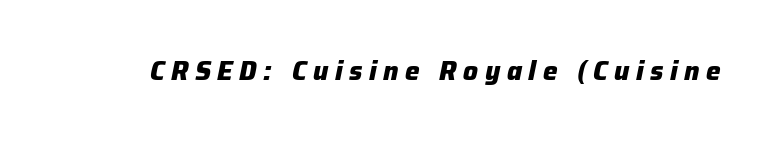
On the weight axis this lands at bold, roughly 700. Posture: slanted. The space directly below the letters is spotless. Caption: expanded tracking, letters set apart.
